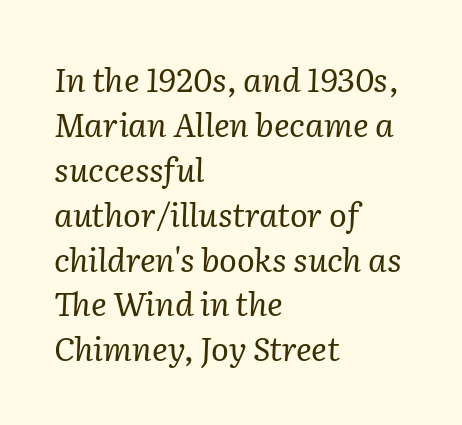
{"serif": "yes", "italic": "yes", "lean": "right", "slant_degrees": 2, "bold": "no", "weight": "regular", "width": "normal", "stroke_contrast": "low", "x_height": "medium", "monospaced": "no", "underline": "no", "align": "left", "line_spacing": "normal", "line_spacing_ratio": 1.36, "letter_spacing": "normal", "letter_spacing_em": 0.0, "glyph_px": 33}
